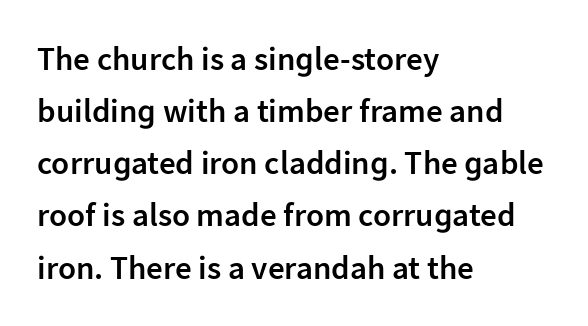
Grotesque or geometric, the face here clearly has no serifs. In terms of leading, this rendering sits right in the middle. As a designer I'd log this as weight 600, semibold. The string is rendered with underlining switched off. Note the varied advance widths — an 'i' is clearly narrower than an 'm'.
